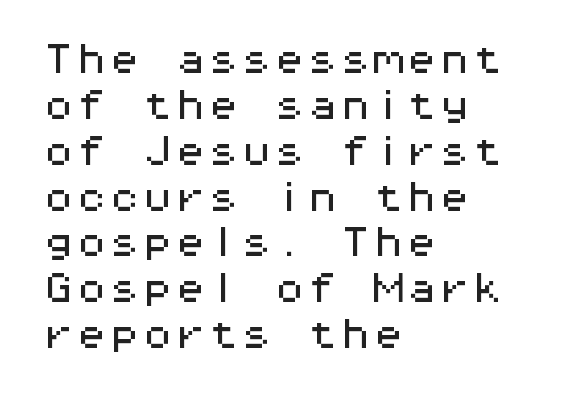
The image shows 33 px wide sans-serif type, upright, monospaced; set left-aligned, normal line spacing (1.39x), normal letter spacing, not underlined; medium stroke contrast and a medium x-height.
